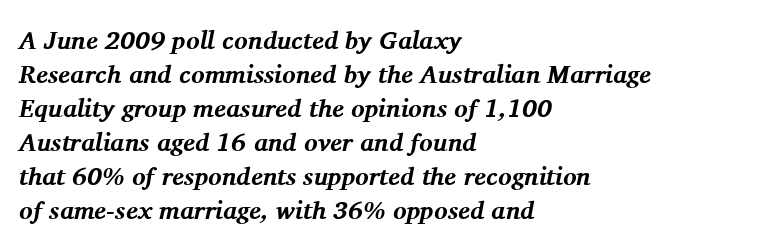
{"italic": "yes", "lean": "right", "slant_degrees": 11, "bold": "yes", "underline": "no", "align": "left", "line_spacing": "normal", "line_spacing_ratio": 1.36, "letter_spacing": "normal", "letter_spacing_em": 0.0, "glyph_px": 25}
